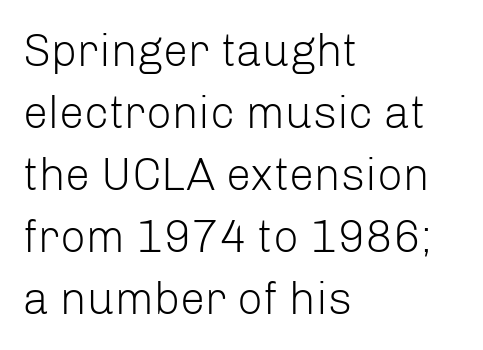
Compared with typical paragraphs, the rows here are spaced about the same. A quiet, ordinary-to-light weight characterises the typeface. Casual observation: everything's shoved over to the left. Nothing unusual about the tracking: characters are spaced as the font intends. Do the letters lean? They stand straight.
